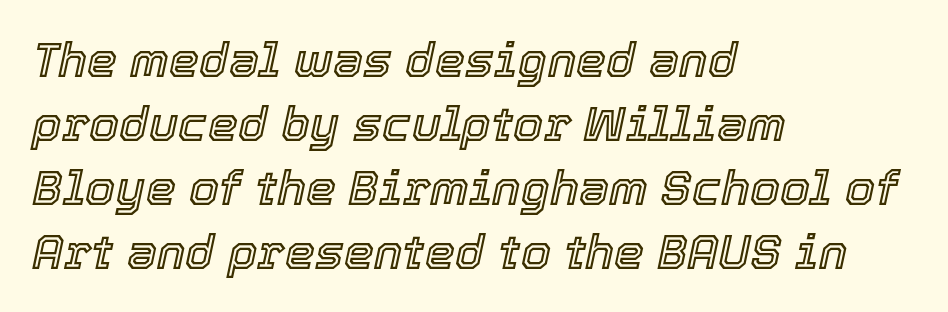
{"italic": "yes", "lean": "right", "slant_degrees": 12, "width": "normal", "x_height": "medium", "monospaced": "no", "underline": "no", "align": "left", "line_spacing": "normal", "line_spacing_ratio": 1.33, "letter_spacing": "normal", "letter_spacing_em": 0.0, "glyph_px": 48}
